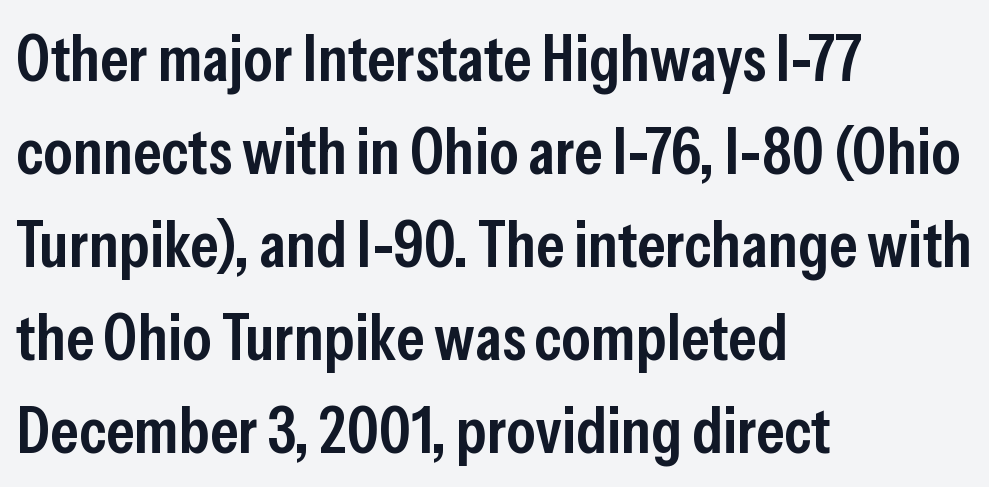
Looks like regular typesetting: each glyph gets only the width it needs. Descenders hang freely into open space. Each word holds together tightly as a unit, with standard inter-letter gaps. The face used here is a sans, in the tradition of grotesques and geometrics. The paragraph has a hard left edge and a soft right edge.
